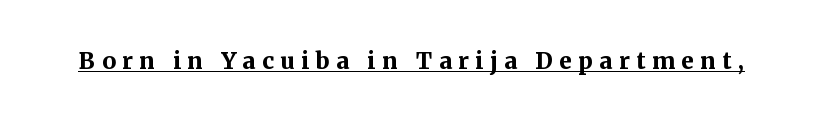
The image shows 23 px bold type, upright; set unusually wide letter spacing (+0.28 em), underlined.
